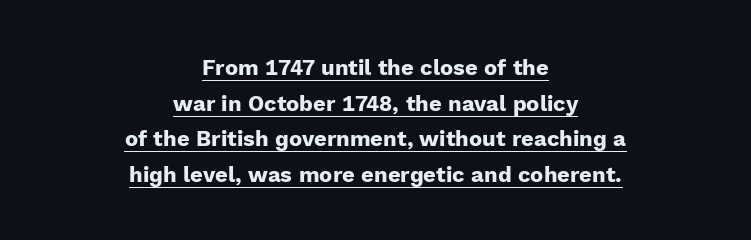
{"italic": "no", "bold": "yes", "underline": "yes", "align": "center", "line_spacing": "normal", "line_spacing_ratio": 1.62, "letter_spacing": "normal", "letter_spacing_em": 0.0, "glyph_px": 22}
